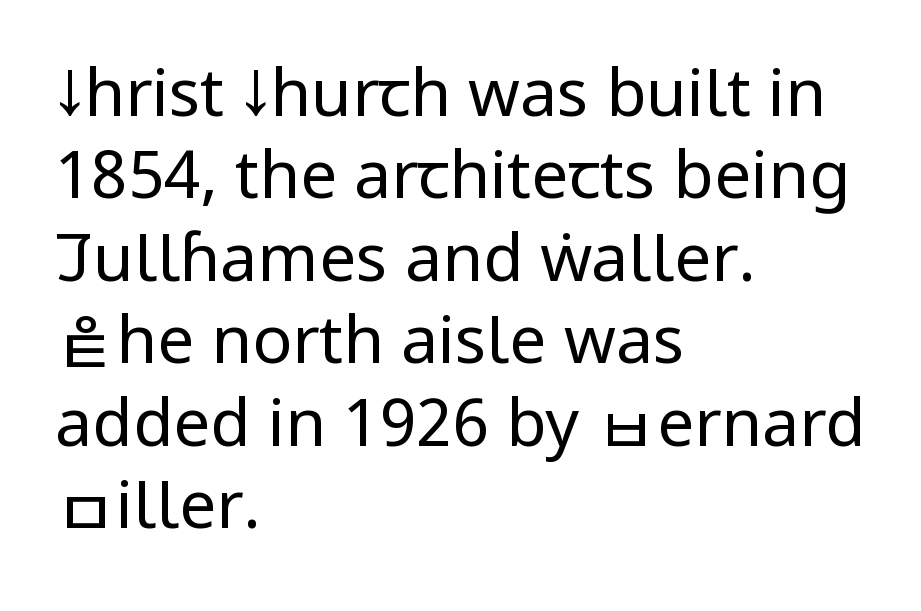
The image shows 66 px regular-weight, condensed sans-serif type, upright; set left-aligned, normal line spacing (1.25x), normal letter spacing, not underlined; low stroke contrast and a large x-height.
